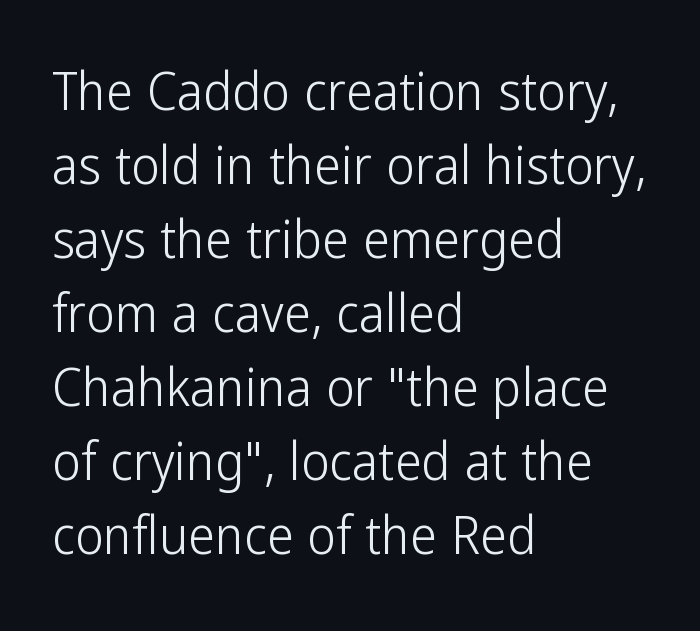
{"serif": "no", "italic": "no", "bold": "no", "weight": "light", "width": "condensed", "stroke_contrast": "low", "x_height": "medium", "monospaced": "no", "underline": "no", "align": "left", "line_spacing": "normal", "line_spacing_ratio": 1.37, "letter_spacing": "normal", "letter_spacing_em": 0.0, "glyph_px": 54}
